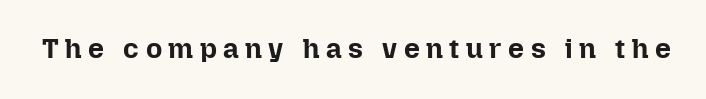
The image shows 28 px bold type, upright; set unusually wide letter spacing (+0.23 em), not underlined; low stroke contrast and a medium x-height.
